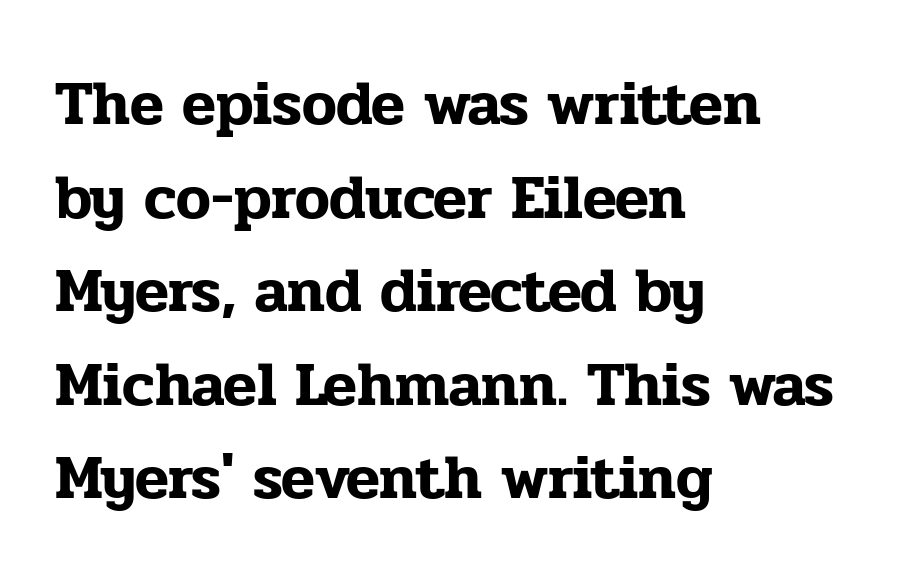
Q: Is the text italic (slanted)? A: No, it is upright.
Q: Is the typeface a serif or a sans-serif typeface? A: Serif.
Q: Is the text underlined? A: No.
Q: How is the paragraph aligned? A: Left-aligned.
Q: Is the spacing between letters normal or unusually wide? A: Normal.
Q: Is the spacing between lines tight, normal or loose? A: Normal.
Q: Width (condensed, normal, or wide)? A: Normal.
Q: Stroke contrast? A: Low.
Q: x-height? A: Medium.
Q: Monospaced? A: No.
